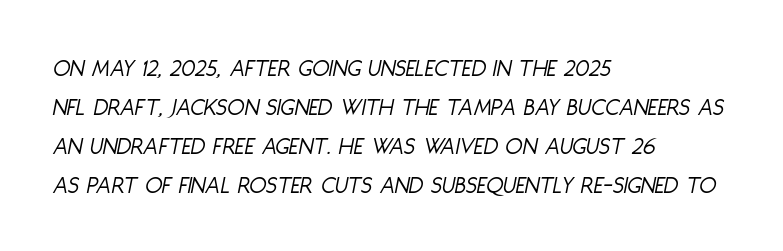
The image shows 25 px text type, italic (leaning right); set left-aligned, normal line spacing (1.56x), normal letter spacing, not underlined.
